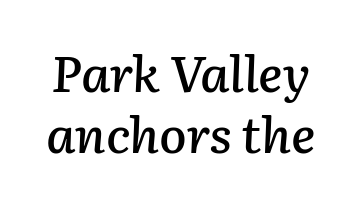
Slanted lettering throughout. Looks like regular typesetting: each glyph gets only the width it needs. Quick note: underline off. Honestly, the letter spacing is just normal — you wouldn't notice it.
